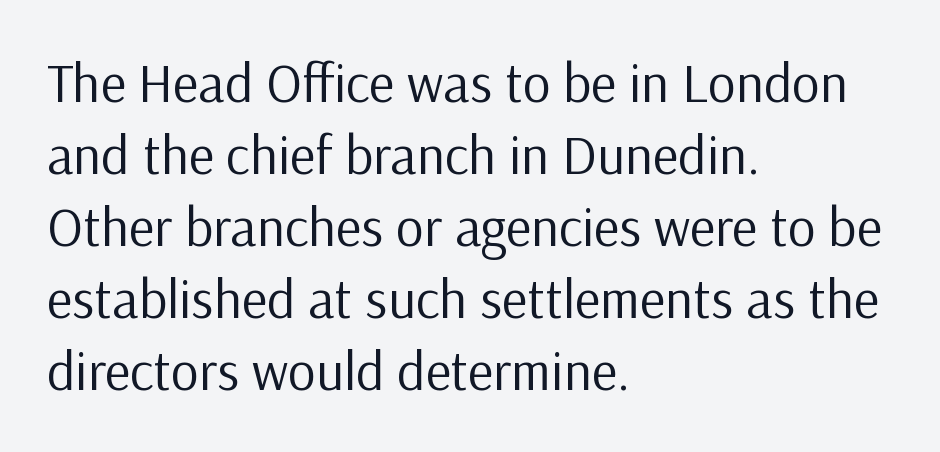
Q: Is the text bold? A: No.
Q: Is the text italic (slanted)? A: No, it is upright.
Q: Is the typeface a serif or a sans-serif typeface? A: Sans-serif.
Q: Is the text underlined? A: No.
Q: How is the paragraph aligned? A: Left-aligned.
Q: Is the spacing between letters normal or unusually wide? A: Normal.
Q: Is the spacing between lines tight, normal or loose? A: Normal.
Q: Width (condensed, normal, or wide)? A: Normal.
Q: Stroke contrast? A: Low.
Q: x-height? A: Medium.
Q: Monospaced? A: No.
